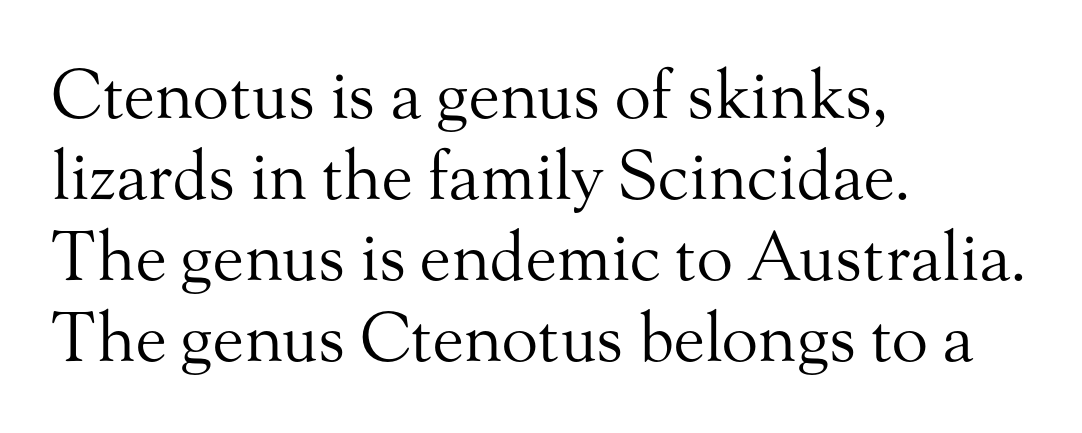
Tracking value appears to be zero — textbook default spacing. The letters advance in unequal steps, a hallmark of proportional type. No chunkiness to these letters — they're not bold. This is the regular roman posture of the typeface. Check where the strokes stop: tiny serifs finish them off.
